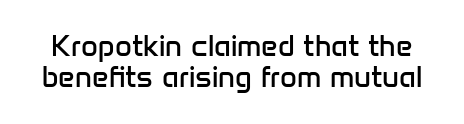
Check where the strokes stop: nothing finishes them off — pure sans. Stroke mass is kept to a normal reading level or below. The font's upright variant was chosen for this text. This rendering features lettering with no underline. You could not count columns in this text — the font is proportionally spaced. Is there much room between lines? No — they nearly touch.
